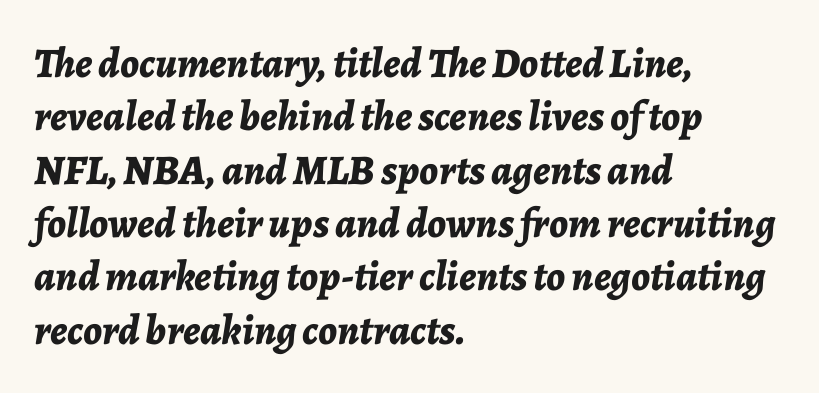
The image shows 42 px bold type, italic (leaning right); set left-aligned, normal line spacing (1.27x), normal letter spacing, not underlined; low stroke contrast and a medium x-height.
